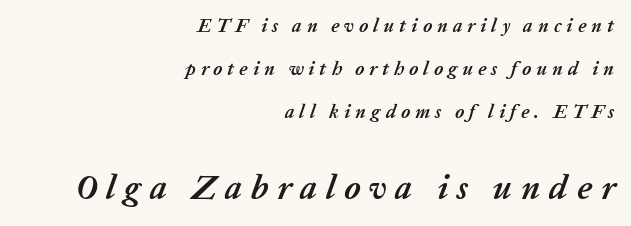
{"italic": "yes", "lean": "right", "slant_degrees": 20, "bold": "yes", "weight": "semibold", "width": "normal", "stroke_contrast": "low", "x_height": "medium", "monospaced": "no", "underline": "no", "align": "right", "line_spacing": "loose", "line_spacing_ratio": 2.26, "letter_spacing": "wide", "letter_spacing_em": 0.26, "larger_block": "second", "size_ratio": 1.79, "glyph_px": 34}
